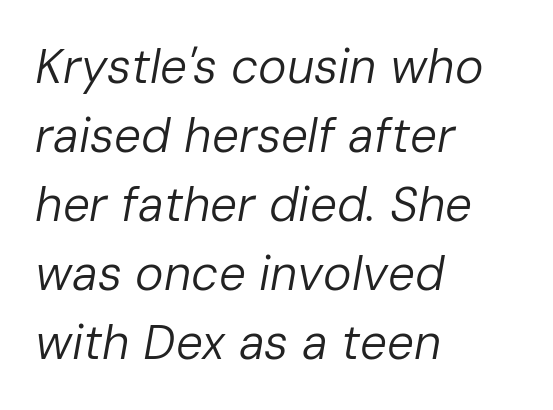
The space between consecutive lines is moderate. Bold? No — there's no thickening of the strokes. This rendering uses left alignment, leaving the right contour irregular. You could not count columns in this text — the font is proportionally spaced. Italic? Definitely — the glyphs are oblique. Honestly, there is no underline to notice here at all.
